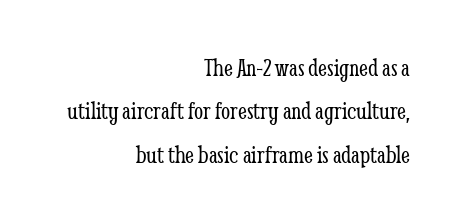
The image shows 26 px text type, upright; set right-aligned, normal line spacing (1.67x), normal letter spacing, not underlined.
